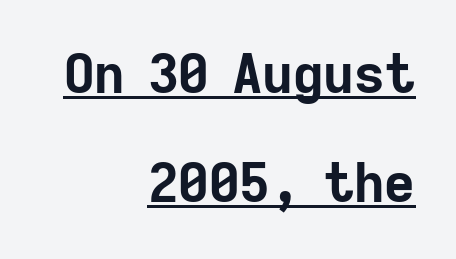
The image shows 53 px bold sans-serif type, upright; set right-aligned, loose line spacing (2.06x), normal letter spacing, underlined; low stroke contrast and a medium x-height.
